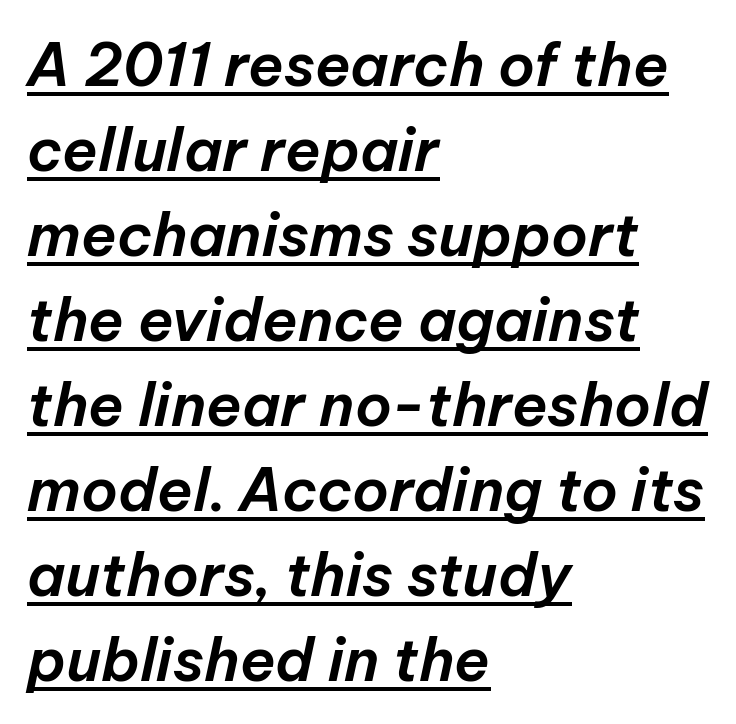
The image shows 59 px text type, italic (leaning right); set left-aligned, normal line spacing (1.44x), normal letter spacing, underlined; low stroke contrast and a medium x-height.
